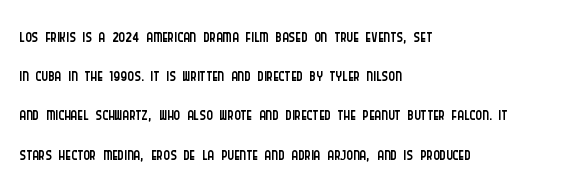
The image shows 25 px text type, upright; set left-aligned, normal line spacing (1.57x), normal letter spacing, not underlined.
